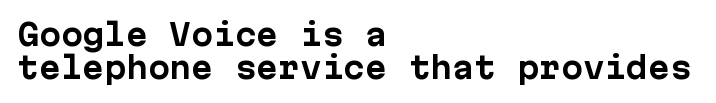
The image shows 29 px bold sans-serif type, upright; set left-aligned, tight line spacing (1.15x), normal letter spacing, not underlined; low stroke contrast and a medium x-height.
